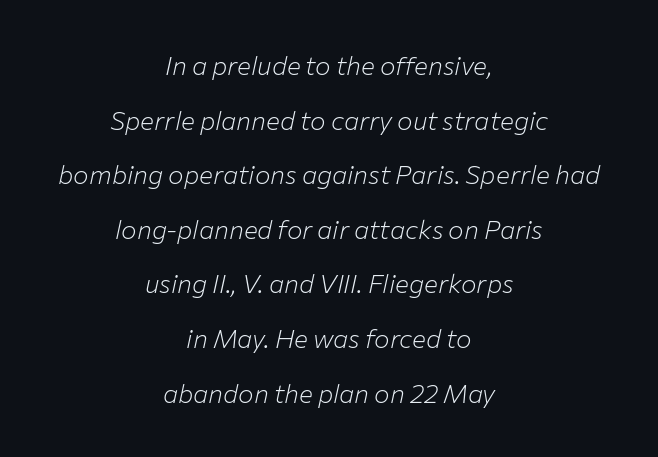
{"italic": "yes", "lean": "right", "slant_degrees": 12, "bold": "no", "underline": "no", "align": "center", "line_spacing": "loose", "line_spacing_ratio": 2.1, "letter_spacing": "normal", "letter_spacing_em": 0.0, "glyph_px": 26}
